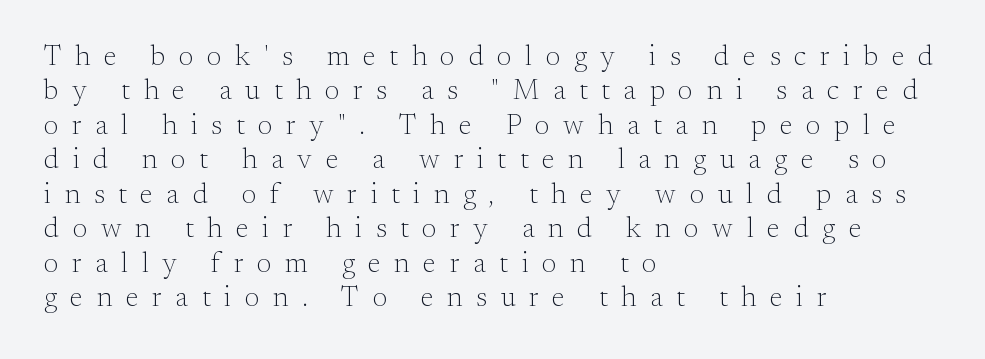
{"serif": "yes", "italic": "no", "bold": "no", "weight": "light", "width": "normal", "stroke_contrast": "medium", "x_height": "small", "monospaced": "no", "underline": "no", "align": "left", "line_spacing_ratio": 1.23, "letter_spacing": "wide", "letter_spacing_em": 0.49, "glyph_px": 28}
